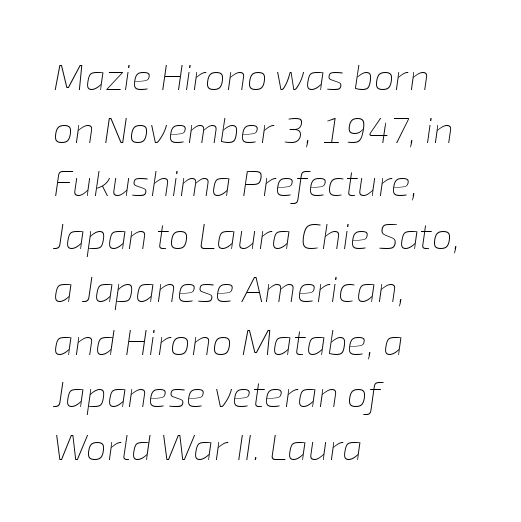
The tracking reads as untouched default to a designer's eye. Is the stroke heavy? The answer is a plain regular-or-lighter. Just letters on the line, the space beneath them empty. Spacing verdict: proportional, widths tailored to each character. The face used here has a pronounced slope to its letters. Summary of vertical rhythm: regular, with standard interline spacing.
